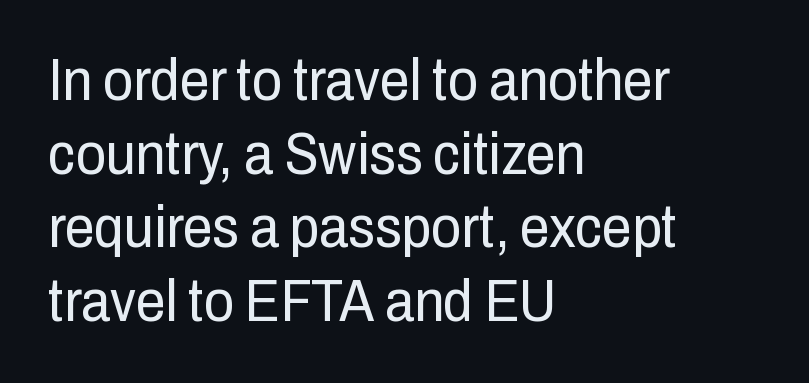
Q: Is the text bold? A: No.
Q: Is the text italic (slanted)? A: No, it is upright.
Q: Is the typeface a serif or a sans-serif typeface? A: Sans-serif.
Q: Is the text underlined? A: No.
Q: How is the paragraph aligned? A: Left-aligned.
Q: Is the spacing between letters normal or unusually wide? A: Normal.
Q: Is the spacing between lines tight, normal or loose? A: Normal.
Q: Width (condensed, normal, or wide)? A: Condensed.
Q: Stroke contrast? A: Low.
Q: x-height? A: Medium.
Q: Monospaced? A: No.
